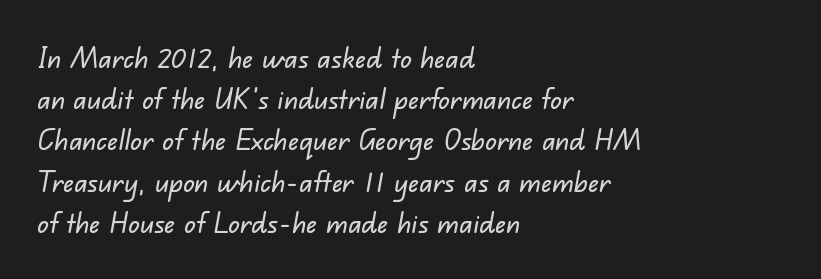
Compared with typical paragraphs, the rows here are spaced about the same. Nobody drew a line under any word here. The passage shown has conventional tracking throughout. Serifs: no, the terminals of the letterforms are clean.
